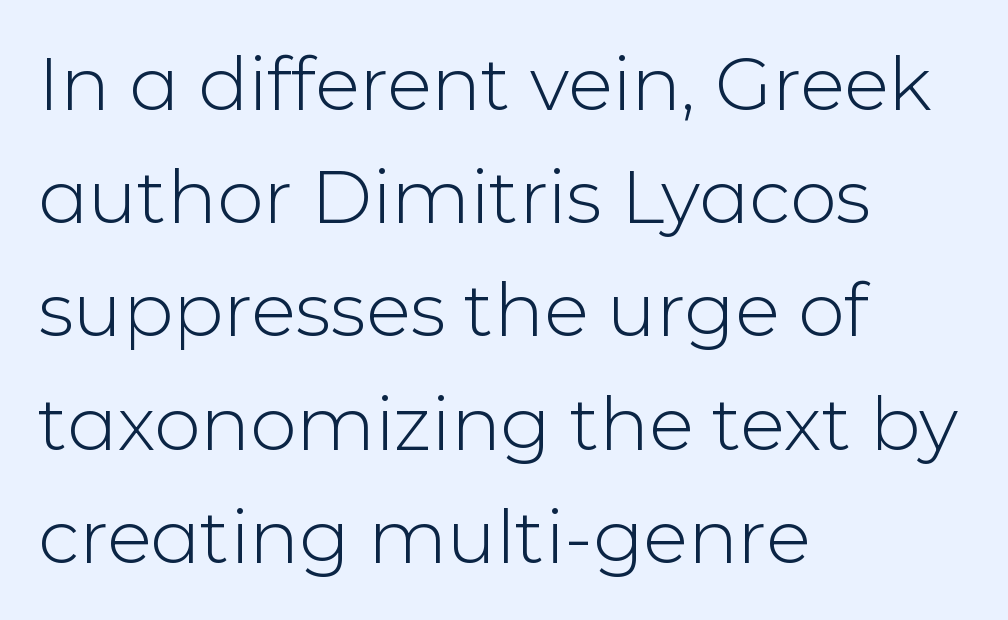
Q: Is the text bold? A: No.
Q: Is the text italic (slanted)? A: No, it is upright.
Q: Is the typeface a serif or a sans-serif typeface? A: Sans-serif.
Q: Is the text underlined? A: No.
Q: How is the paragraph aligned? A: Left-aligned.
Q: Is the spacing between letters normal or unusually wide? A: Normal.
Q: Is the spacing between lines tight, normal or loose? A: Normal.
Q: Width (condensed, normal, or wide)? A: Normal.
Q: Stroke contrast? A: Low.
Q: x-height? A: Medium.
Q: Monospaced? A: No.
